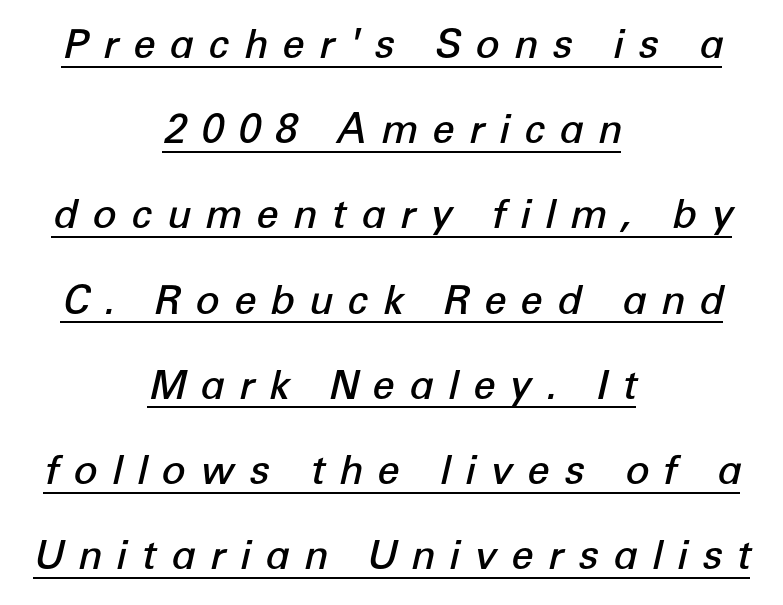
{"italic": "yes", "lean": "right", "slant_degrees": 12, "bold": "semi", "weight": "semibold", "width": "normal", "stroke_contrast": "low", "x_height": "medium", "monospaced": "no", "underline": "yes", "align": "center", "line_spacing": "loose", "line_spacing_ratio": 2.13, "letter_spacing": "wide", "letter_spacing_em": 0.35, "glyph_px": 40}
